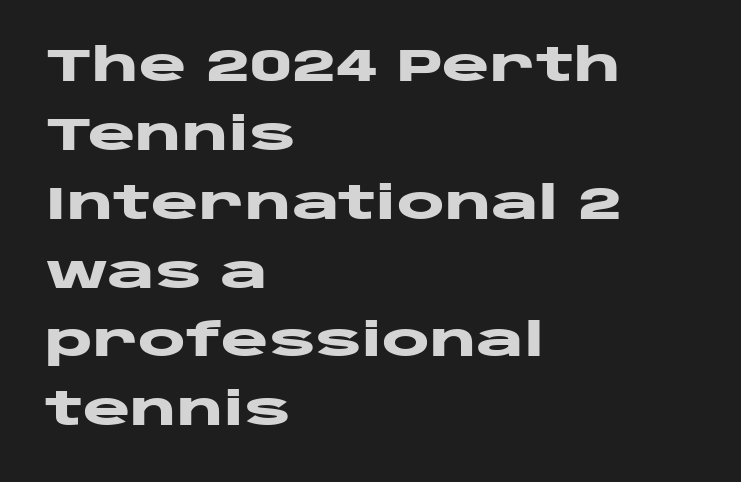
{"serif": "no", "italic": "no", "bold": "yes", "weight": "heavy", "width": "wide", "stroke_contrast": "low", "x_height": "large", "monospaced": "no", "underline": "no", "align": "left", "line_spacing": "normal", "line_spacing_ratio": 1.53, "letter_spacing": "normal", "letter_spacing_em": 0.0, "glyph_px": 45}
